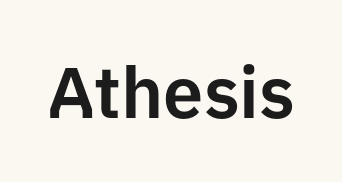
{"serif": "no", "italic": "no", "width": "normal", "stroke_contrast": "low", "x_height": "medium", "monospaced": "no", "underline": "no", "letter_spacing": "normal", "letter_spacing_em": 0.0, "glyph_px": 72}
